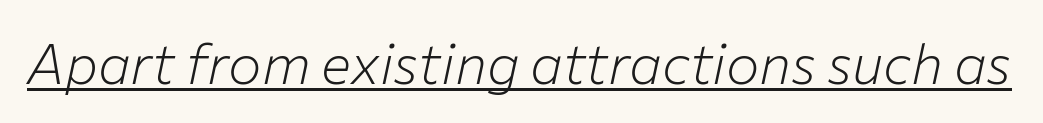
A typesetter would mark this as italic. In designer terms, the underline attribute is active on this setting. These lines are rendered in a variable-pitch font. The typesetting does not lean heavy: it is not bold. Look at the tracking — it's just the regular setting, nothing added.
